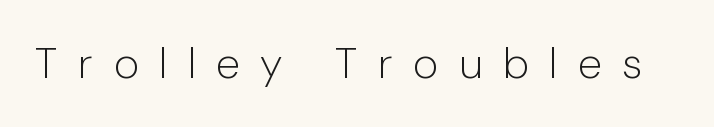
The image shows 43 px light sans-serif type, upright; set unusually wide letter spacing (+0.48 em), not underlined; low stroke contrast and a medium x-height.
